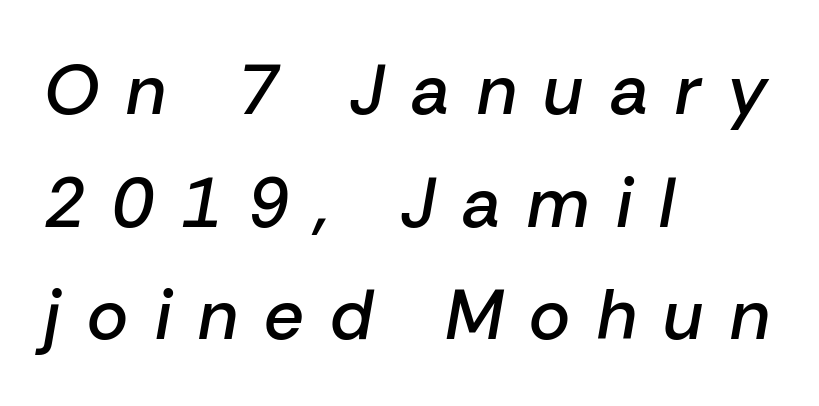
{"italic": "yes", "lean": "right", "slant_degrees": 10, "bold": "semi", "weight": "semibold", "width": "normal", "stroke_contrast": "low", "x_height": "medium", "monospaced": "no", "underline": "no", "align": "left", "line_spacing": "normal", "line_spacing_ratio": 1.61, "letter_spacing": "wide", "letter_spacing_em": 0.38, "glyph_px": 70}
